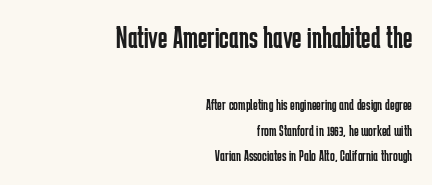
Every row of glyphs terminates at an identical x-position on the right. I'd call this a sans setting — the letters go barefoot. Weight: in the light-to-regular range. Block one is the big one; block two sits smaller underneath. How are the letters spaced? Ordinarily, with no added tracking. The passage shown is typed in a proportional face where columns would drift.
